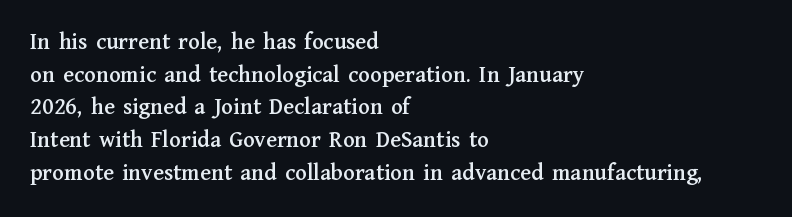
The vertical gap from one line to the next is medium. The rendering keeps characters at their native spacing. The axis of the letterforms is exactly vertical. Bare-footed words on every line. In CSS terms this would be text-align: left.
